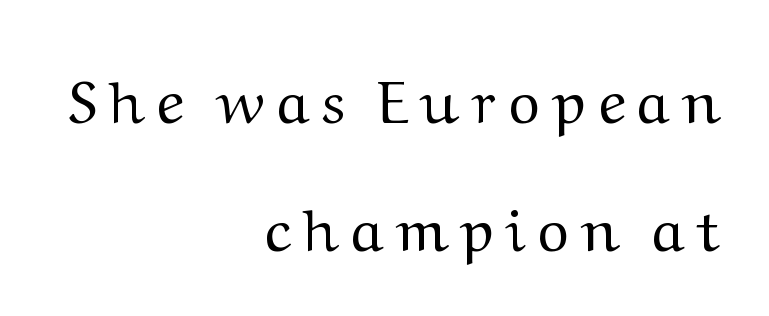
{"serif": "yes", "italic": "no", "bold": "no", "weight": "regular", "width": "wide", "stroke_contrast": "medium", "x_height": "medium", "monospaced": "no", "underline": "no", "align": "right", "line_spacing": "loose", "line_spacing_ratio": 2.14, "letter_spacing": "wide", "letter_spacing_em": 0.2, "glyph_px": 60}
